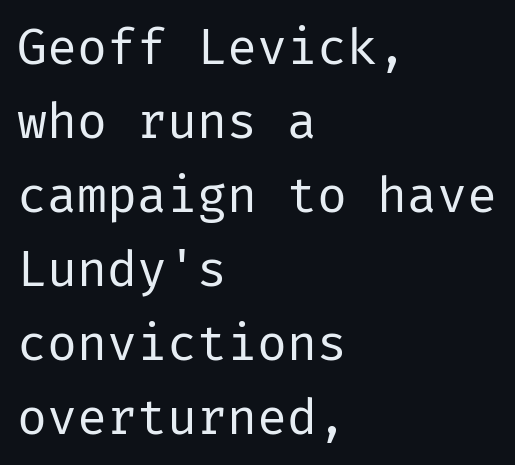
Q: Is the text bold? A: No.
Q: Is the text italic (slanted)? A: No, it is upright.
Q: Is the typeface a serif or a sans-serif typeface? A: Sans-serif.
Q: Is the text underlined? A: No.
Q: How is the paragraph aligned? A: Left-aligned.
Q: Is the spacing between letters normal or unusually wide? A: Normal.
Q: Is the spacing between lines tight, normal or loose? A: Normal.
Q: Width (condensed, normal, or wide)? A: Normal.
Q: Stroke contrast? A: Low.
Q: x-height? A: Medium.
